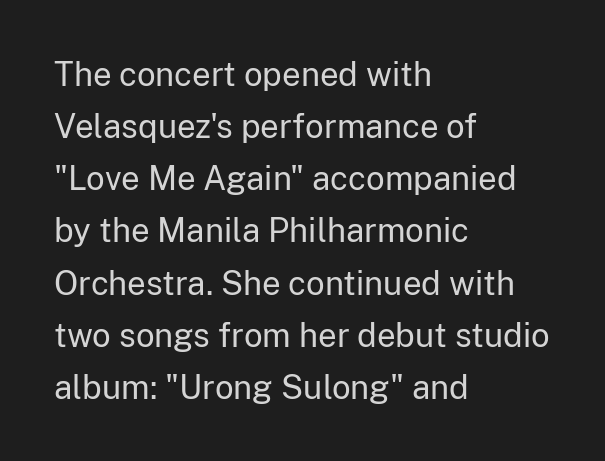
Anything drawn beneath the words? Only blank space. Caption: multi-line text, flush left, ragged right. Is this a fixed-width face? No — the glyphs have proportional, varying widths. The passage shown stacks its lines at a standard gap. Italic: no, the glyphs are upright roman.
